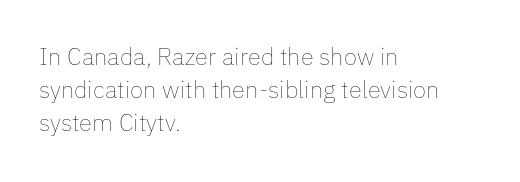
These lines stack with their left ends in a neat column. Letters rest on an invisible, unmarked baseline. The lines sit at an ordinary, default distance from one another. The type sits square on the baseline with zero lean. No letter is thick-stroked: the sample isn't bold. Default kerning and tracking; the words read as compact shapes.
